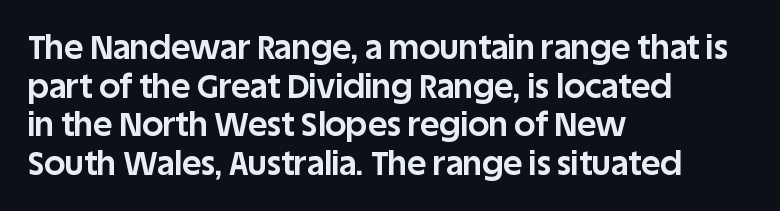
{"serif": "no", "italic": "no", "bold": "yes", "weight": "bold", "width": "normal", "stroke_contrast": "low", "x_height": "large", "monospaced": "no", "underline": "no", "align": "left", "line_spacing_ratio": 1.17, "letter_spacing": "normal", "letter_spacing_em": 0.0, "glyph_px": 33}
